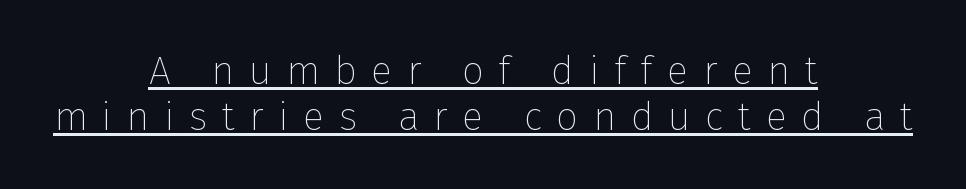
Q: Is the text bold? A: No.
Q: Is the text italic (slanted)? A: No, it is upright.
Q: Is the typeface a serif or a sans-serif typeface? A: Sans-serif.
Q: Is the text underlined? A: Yes.
Q: How is the paragraph aligned? A: Centered.
Q: Is the spacing between letters normal or unusually wide? A: Unusually wide.
Q: Width (condensed, normal, or wide)? A: Normal.
Q: Stroke contrast? A: Low.
Q: x-height? A: Medium.
Q: Monospaced? A: No.
